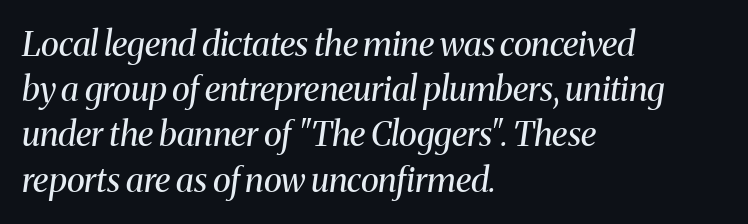
Q: Is the text bold? A: No.
Q: Is the text italic (slanted)? A: Yes, it leans right by about 8 degrees.
Q: Is the typeface a serif or a sans-serif typeface? A: Serif.
Q: Is the text underlined? A: No.
Q: How is the paragraph aligned? A: Left-aligned.
Q: Is the spacing between letters normal or unusually wide? A: Normal.
Q: Is the spacing between lines tight, normal or loose? A: Normal.
Q: Width (condensed, normal, or wide)? A: Normal.
Q: Stroke contrast? A: Medium.
Q: x-height? A: Medium.
Q: Monospaced? A: No.
